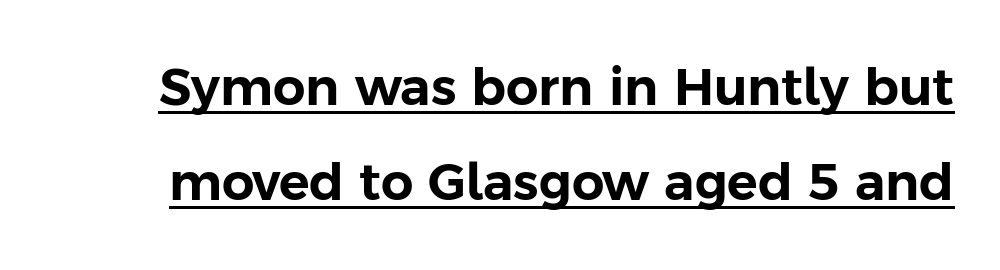
{"serif": "no", "italic": "no", "width": "normal", "stroke_contrast": "low", "x_height": "medium", "monospaced": "no", "underline": "yes", "line_spacing_ratio": 1.87, "letter_spacing": "normal", "letter_spacing_em": 0.0, "glyph_px": 51}
